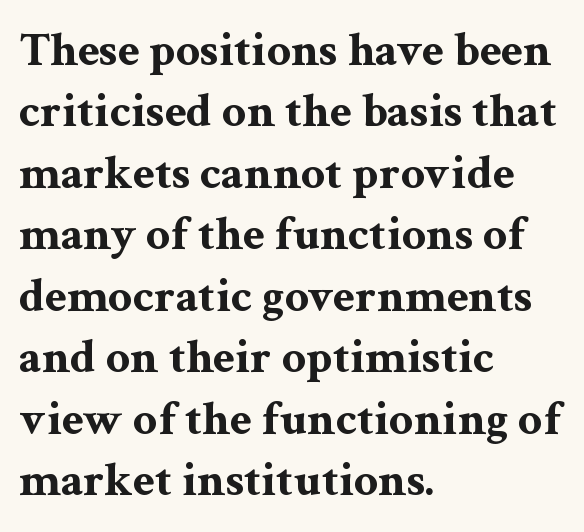
{"serif": "yes", "italic": "no", "bold": "yes", "weight": "bold", "width": "wide", "stroke_contrast": "medium", "x_height": "medium", "monospaced": "no", "underline": "no", "align": "left", "line_spacing": "normal", "line_spacing_ratio": 1.28, "letter_spacing": "normal", "letter_spacing_em": 0.0, "glyph_px": 48}
